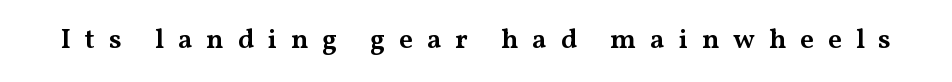
Every stem runs plumb, perpendicular to the baseline. No word sits above an underline. A somewhat darkened texture: the type is semibold rather than bold. Varying glyph widths throughout — classic text-font behaviour.
